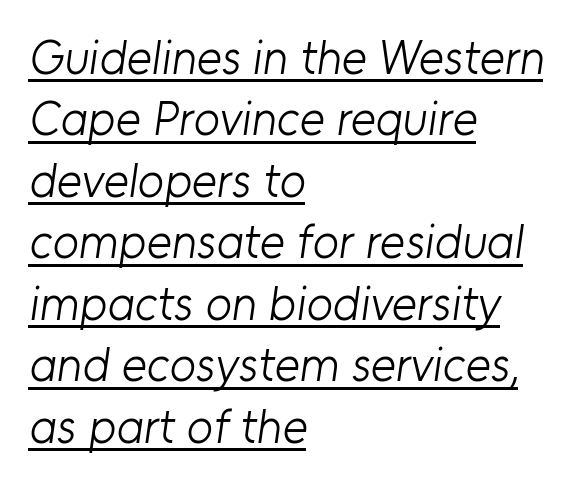
{"serif": "no", "bold": "no", "weight": "light", "width": "normal", "stroke_contrast": "low", "x_height": "medium", "monospaced": "no", "underline": "yes", "align": "left", "line_spacing": "normal", "line_spacing_ratio": 1.28, "letter_spacing": "normal", "letter_spacing_em": 0.0, "glyph_px": 48}
